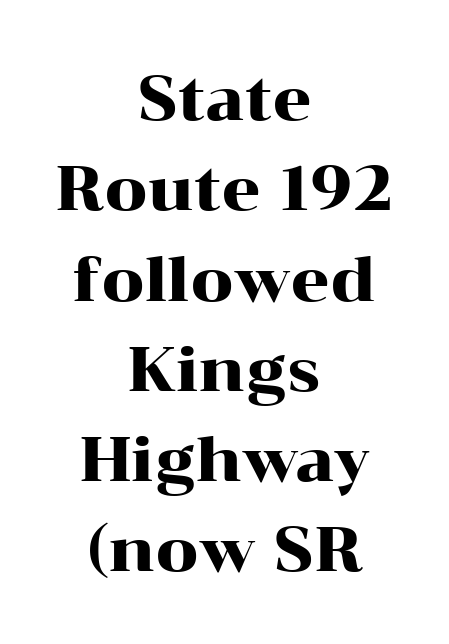
{"serif": "yes", "italic": "no", "width": "wide", "stroke_contrast": "high", "x_height": "medium", "monospaced": "no", "underline": "no", "align": "center", "line_spacing": "normal", "line_spacing_ratio": 1.48, "letter_spacing": "normal", "letter_spacing_em": 0.0, "glyph_px": 61}
